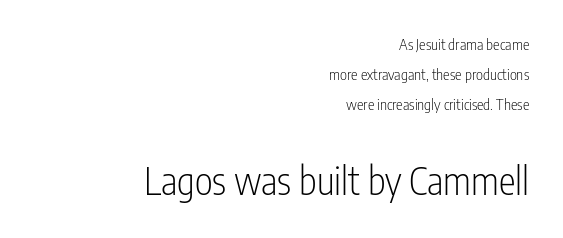
Q: Is the text bold? A: No.
Q: Is the text italic (slanted)? A: No, it is upright.
Q: Is the typeface a serif or a sans-serif typeface? A: Sans-serif.
Q: Is the text underlined? A: No.
Q: How is the paragraph aligned? A: Right-aligned.
Q: Is the spacing between letters normal or unusually wide? A: Normal.
Q: Is the spacing between lines tight, normal or loose? A: Loose.
Q: Which block of text is set in a larger size, the first (top) or the second (bottom)? A: The second (bottom) one.
Q: Width (condensed, normal, or wide)? A: Condensed.
Q: Stroke contrast? A: Low.
Q: x-height? A: Medium.
Q: Monospaced? A: No.
